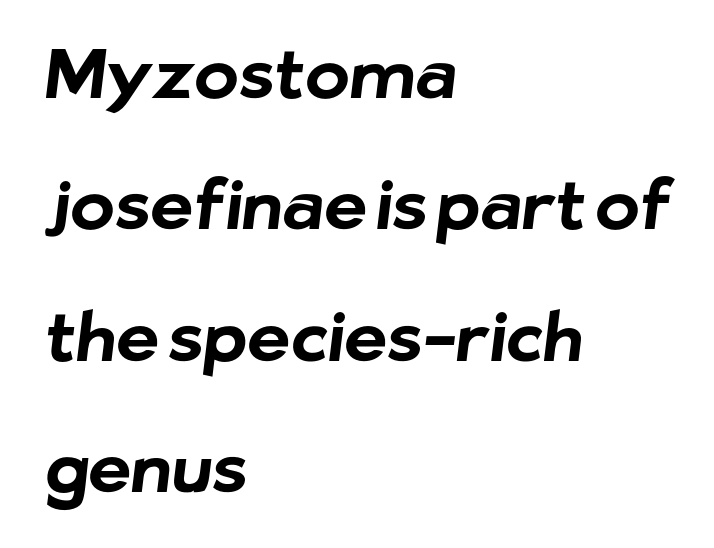
{"serif": "no", "bold": "yes", "weight": "bold", "width": "normal", "stroke_contrast": "low", "x_height": "medium", "monospaced": "no", "underline": "no", "align": "left", "line_spacing": "loose", "line_spacing_ratio": 1.96, "letter_spacing": "normal", "letter_spacing_em": 0.0, "glyph_px": 67}
